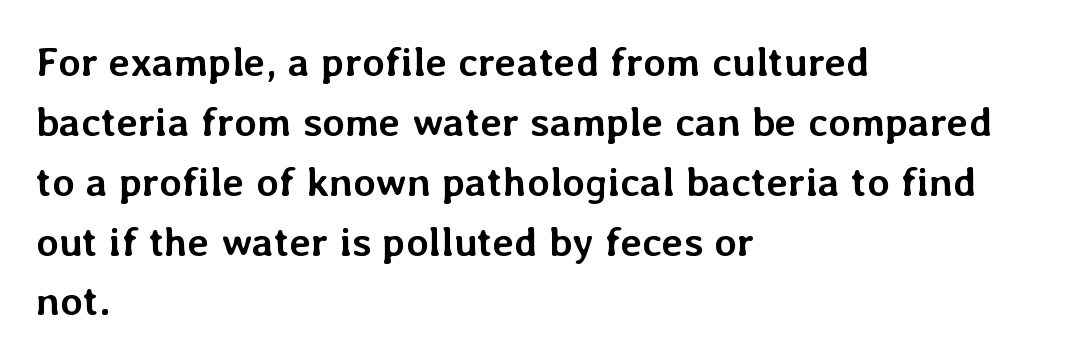
Think of a printed novel: that variable character pitch is what you see here. Normally led — the rows are evenly, conventionally spaced. Teacher's note: observe the even left margin — that is flush-left alignment. The font is running at its bold setting. The typography opts for an upright posture over an oblique one. Words appear dense and cohesive because spacing is normal.
